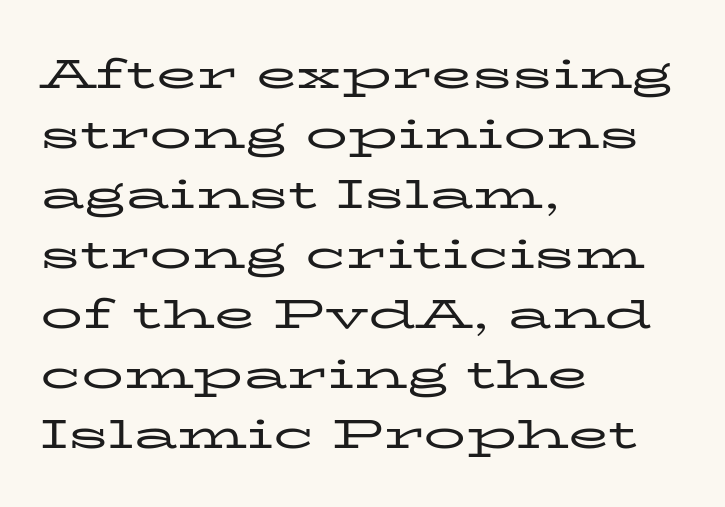
The image shows 42 px regular-weight, wide serif type, upright; set left-aligned, normal line spacing (1.43x), normal letter spacing, not underlined; low stroke contrast and a medium x-height.
